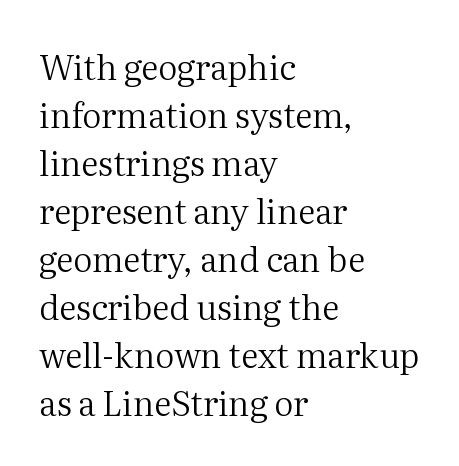
Q: Is the text bold? A: No.
Q: Is the text italic (slanted)? A: No, it is upright.
Q: Is the typeface a serif or a sans-serif typeface? A: Serif.
Q: Is the text underlined? A: No.
Q: How is the paragraph aligned? A: Left-aligned.
Q: Is the spacing between letters normal or unusually wide? A: Normal.
Q: Is the spacing between lines tight, normal or loose? A: Normal.
Q: Width (condensed, normal, or wide)? A: Normal.
Q: Stroke contrast? A: Medium.
Q: x-height? A: Medium.
Q: Monospaced? A: No.
